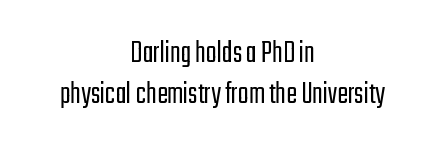
{"serif": "no", "italic": "no", "bold": "no", "weight": "light", "width": "condensed", "stroke_contrast": "low", "x_height": "medium", "monospaced": "no", "underline": "no", "align": "center", "line_spacing": "normal", "line_spacing_ratio": 1.28, "letter_spacing": "normal", "letter_spacing_em": 0.0, "glyph_px": 32}
